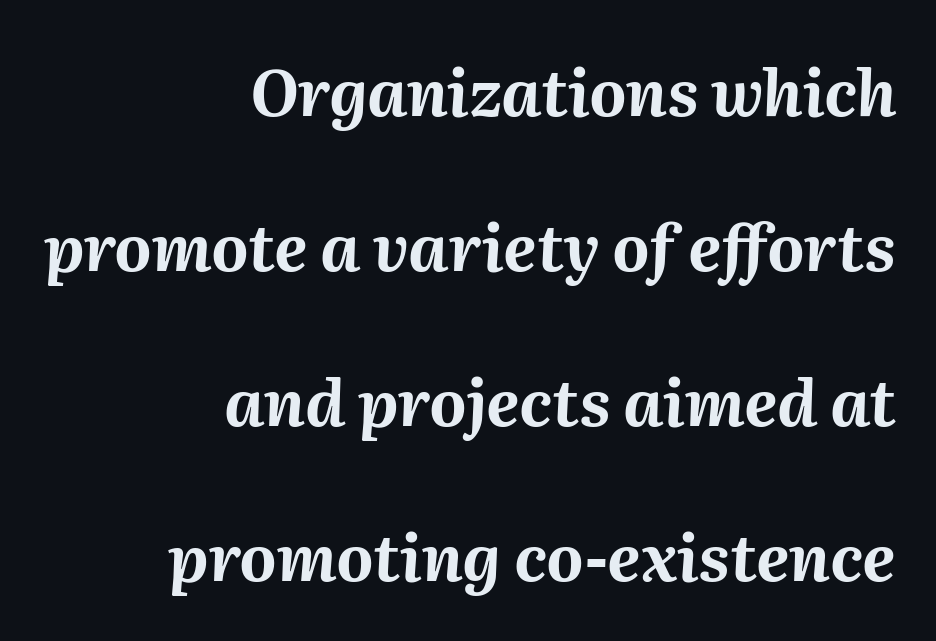
Check the space under the baseline: it is left empty. Where is the straight margin? On the right. You could call the tracking neutral — neither tight nor loose. The passage shown stacks its lines with a broad gap. These words are printed bold, with thick strokes throughout. The text carries the slant typical of an italic or oblique font.
